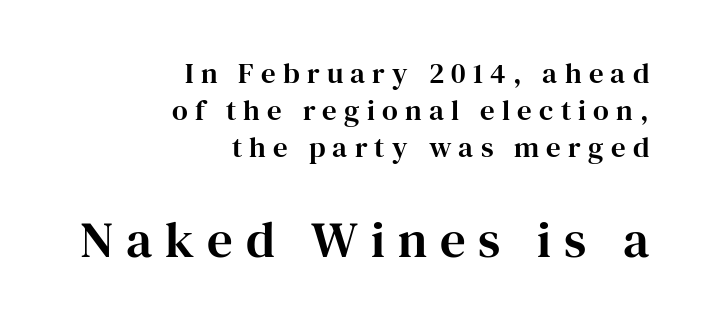
{"serif": "yes", "italic": "no", "width": "normal", "stroke_contrast": "high", "x_height": "medium", "monospaced": "no", "underline": "no", "align": "right", "line_spacing": "normal", "line_spacing_ratio": 1.28, "letter_spacing": "wide", "letter_spacing_em": 0.25, "larger_block": "second", "size_ratio": 1.76, "glyph_px": 51}
